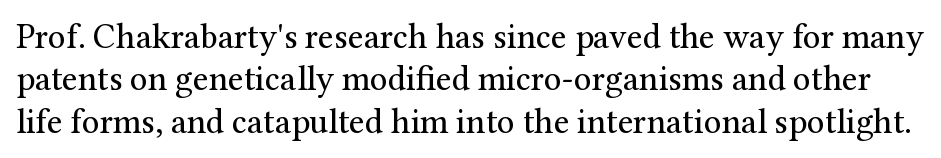
These glyphs show unthickened strokes, regular width or finer. Spacing verdict: proportional, widths tailored to each character. Here the glyphs are tracked normally, forming tight word shapes. Lines of text with bare space underneath. Posture: upright roman.
